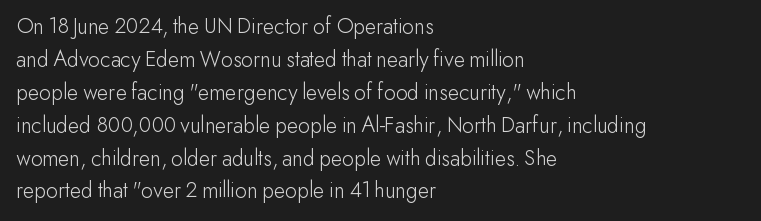
The image shows 23 px text type, upright; set left-aligned, normal line spacing (1.43x), normal letter spacing, not underlined.
